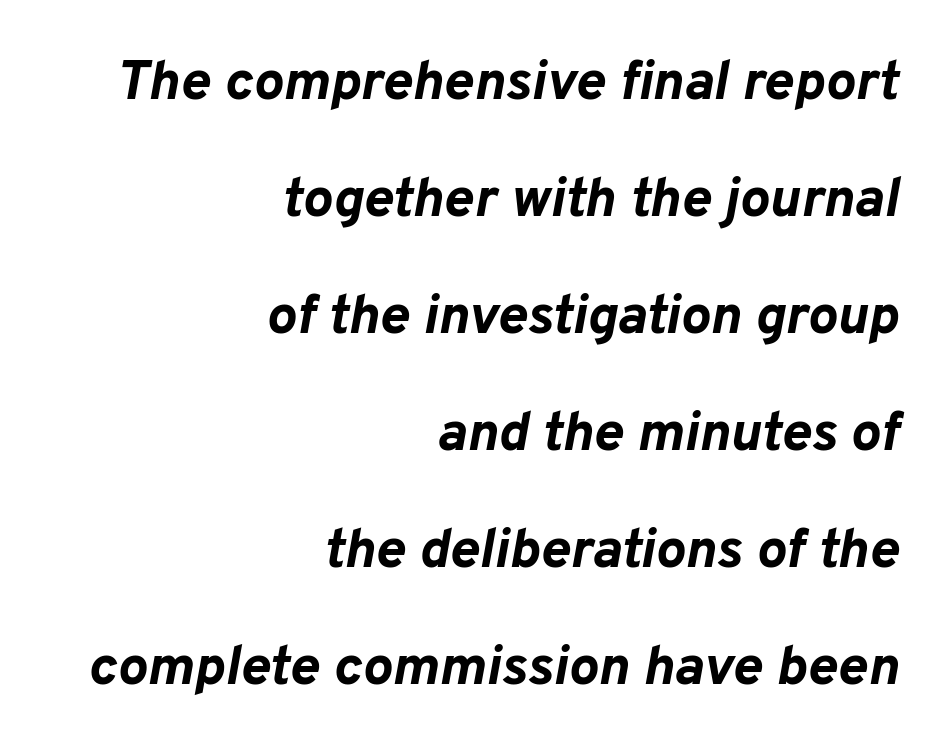
The image shows 56 px bold type, italic (leaning right); set right-aligned, loose line spacing (2.09x), normal letter spacing, not underlined; low stroke contrast and a medium x-height.
